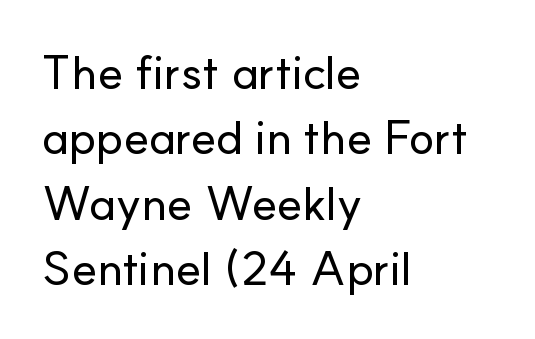
These lines keep a tight, regular rhythm from letter to letter. Notice how the stems are strictly vertical — no italics here. The passage shown stacks its lines at a standard gap. In terms of letterform style, serifs are entirely absent. Left-aligned paragraph, ragged on the right. The rendering uses natural spacing where letterforms have individual widths.
